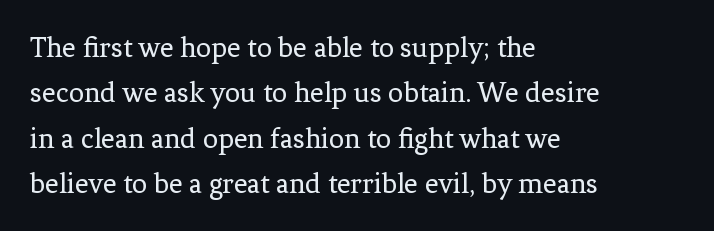
The image shows 30 px regular-weight serif type, upright; set left-aligned, normal line spacing (1.51x), normal letter spacing, not underlined; low stroke contrast and a medium x-height.
